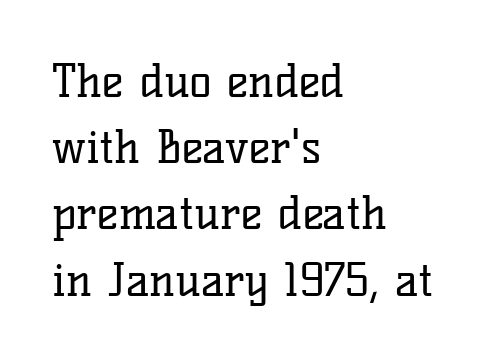
{"serif": "yes", "italic": "no", "bold": "no", "weight": "regular", "width": "normal", "stroke_contrast": "low", "x_height": "medium", "monospaced": "no", "underline": "no", "align": "left", "line_spacing": "normal", "line_spacing_ratio": 1.44, "letter_spacing": "normal", "letter_spacing_em": 0.0, "glyph_px": 46}
